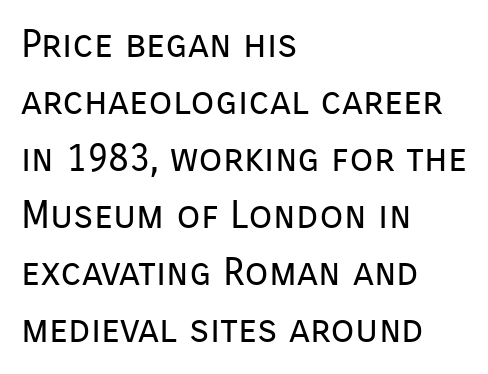
Letters have the restrained weight of plain body copy at most. Between one letter and the next there's only the usual sliver of space. In terms of letterform style, serifs are entirely absent. Horizontally, the lines are justified to the leading edge only. A typesetter would mark this as roman, not italic. Anything drawn beneath the words? Only blank space.
